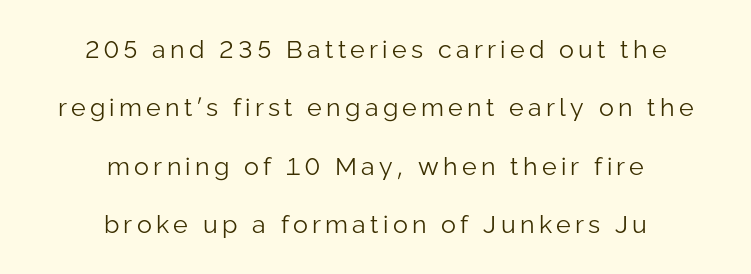
Q: Is the text bold? A: No.
Q: Is the text italic (slanted)? A: No, it is upright.
Q: Is the text underlined? A: No.
Q: How is the paragraph aligned? A: Centered.
Q: Is the spacing between lines tight, normal or loose? A: Loose.
